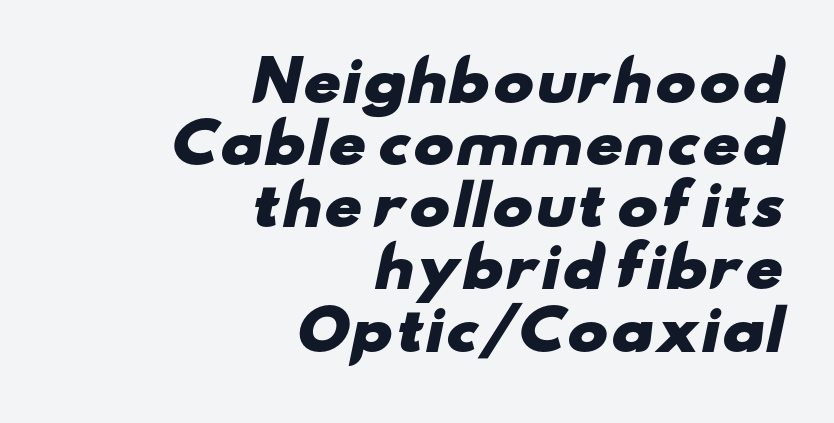
The image shows 55 px heavy, wide sans-serif type; set right-aligned, tight line spacing (1.13x), normal letter spacing, not underlined; low stroke contrast and a small x-height.
